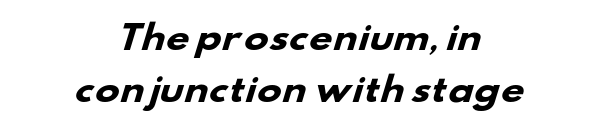
You can tell from the bare stems that sans-serif type was used. The line texture is even and compact thanks to regular tracking. This sample is center-justified, so both line endings float freely. Leading: standard. Character widths vary here, with narrow letters taking less room than wide ones. The specimen omits any rule beneath the text block's lines.
